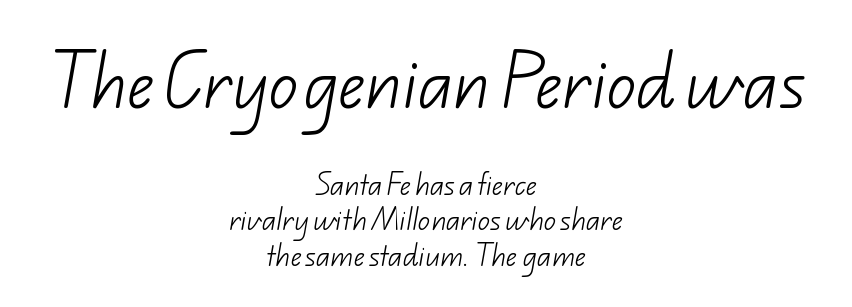
Q: Is the text bold? A: No.
Q: Is the typeface a serif or a sans-serif typeface? A: Sans-serif.
Q: Is the text underlined? A: No.
Q: How is the paragraph aligned? A: Centered.
Q: Is the spacing between letters normal or unusually wide? A: Normal.
Q: Is the spacing between lines tight, normal or loose? A: Normal.
Q: Which block of text is set in a larger size, the first (top) or the second (bottom)? A: The first (top) one.
Q: Width (condensed, normal, or wide)? A: Normal.
Q: Stroke contrast? A: Low.
Q: x-height? A: Small.
Q: Monospaced? A: No.
